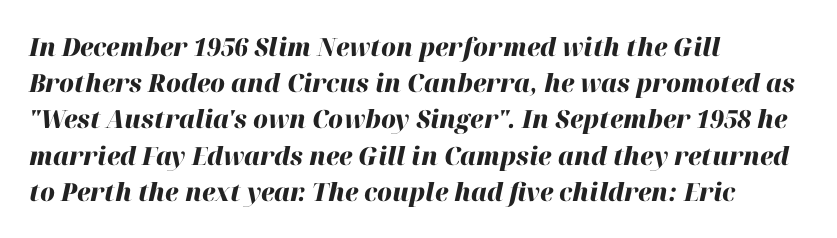
Q: Is the text bold? A: Yes.
Q: Is the text italic (slanted)? A: Yes, it leans right by about 12 degrees.
Q: Is the text underlined? A: No.
Q: How is the paragraph aligned? A: Left-aligned.
Q: Is the spacing between letters normal or unusually wide? A: Normal.
Q: Is the spacing between lines tight, normal or loose? A: Normal.
